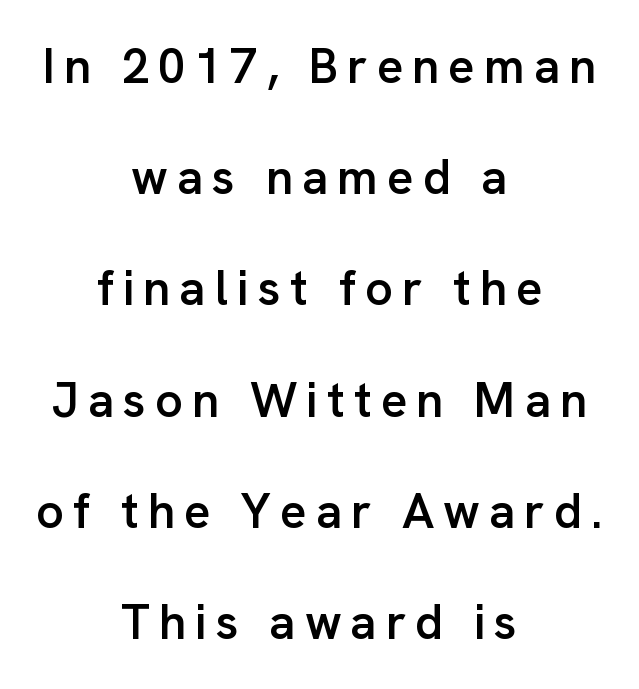
{"serif": "no", "italic": "no", "bold": "semi", "weight": "semibold", "width": "normal", "stroke_contrast": "low", "x_height": "medium", "monospaced": "no", "underline": "no", "align": "center", "line_spacing": "loose", "line_spacing_ratio": 2.27, "glyph_px": 49}
